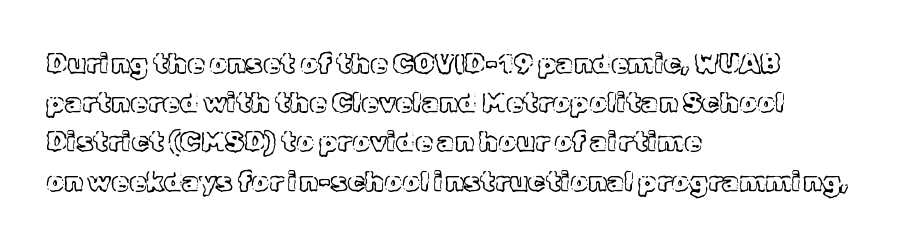
The image shows 28 px text type, upright; set left-aligned, normal line spacing (1.4x), normal letter spacing, not underlined; a medium x-height.
